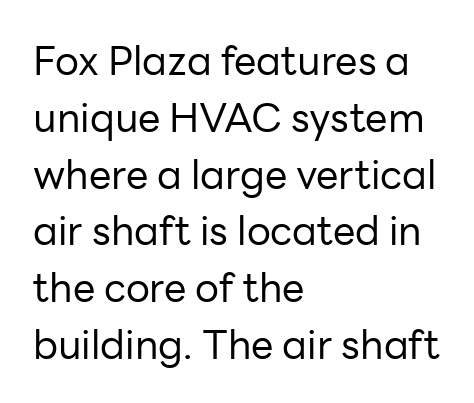
Is the type heavy? It reads as light-to-regular instead. Think of a printed novel: that variable character pitch is what you see here. This rendering employs a face without finishing strokes, i.e., a sans-serif. A roman cut, with each character standing at attention.
